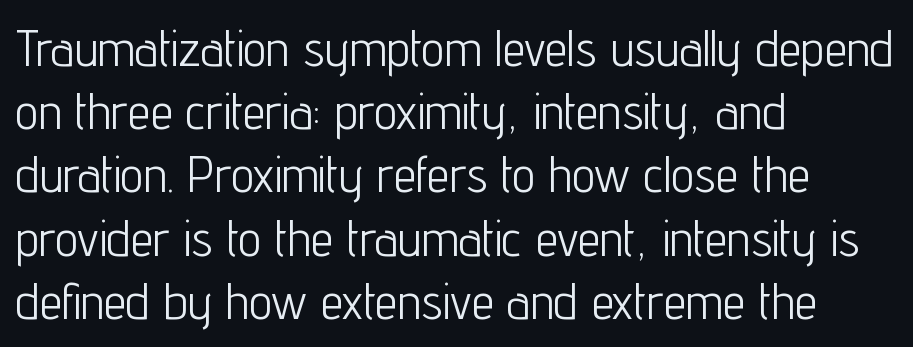
The specimen omits any rule beneath the text block's lines. Quick note: not italic, upright. Ink coverage per letter is moderate at most. Varying glyph widths throughout — classic text-font behaviour. Words appear dense and cohesive because spacing is normal.
